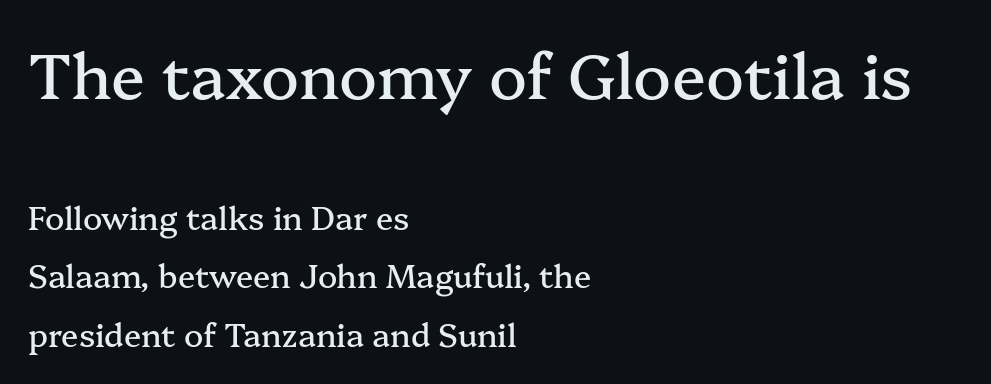
{"serif": "yes", "italic": "no", "width": "normal", "stroke_contrast": "medium", "x_height": "medium", "monospaced": "no", "underline": "no", "align": "left", "line_spacing_ratio": 1.83, "letter_spacing": "normal", "letter_spacing_em": 0.0, "larger_block": "first", "size_ratio": 1.97, "glyph_px": 63}
